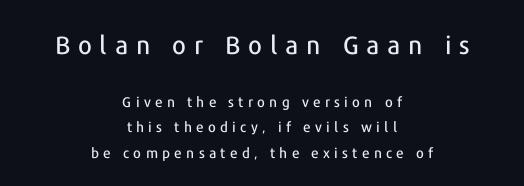
{"italic": "no", "underline": "no", "align": "center", "line_spacing_ratio": 1.83, "letter_spacing": "wide", "letter_spacing_em": 0.31, "larger_block": "first", "size_ratio": 1.79, "glyph_px": 25}
